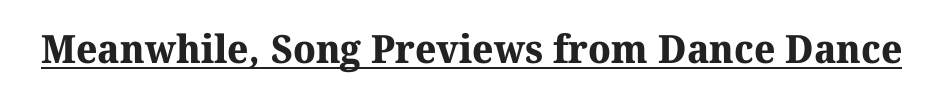
The image shows 39 px bold serif type; set normal letter spacing, underlined; medium stroke contrast and a medium x-height.
